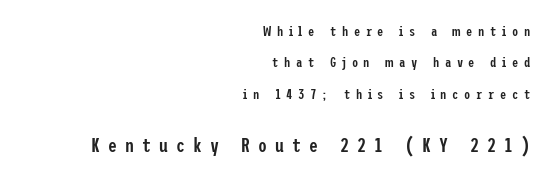
Weight check: semibold — heavier than regular, not quite bold. The typesetter chose a ragged-left arrangement here. Rows of type keep a wide berth in the vertical direction. You get the small type first, then a jump to larger type.
